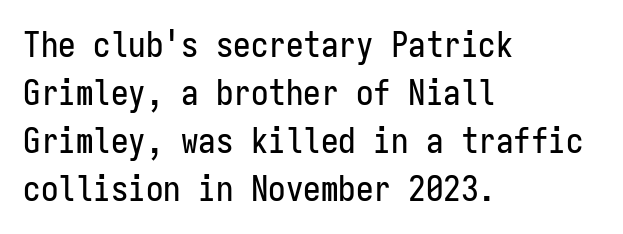
{"serif": "no", "italic": "no", "width": "condensed", "stroke_contrast": "low", "x_height": "medium", "monospaced": "yes", "underline": "no", "align": "left", "line_spacing": "normal", "line_spacing_ratio": 1.37, "letter_spacing": "normal", "letter_spacing_em": 0.0, "glyph_px": 35}
